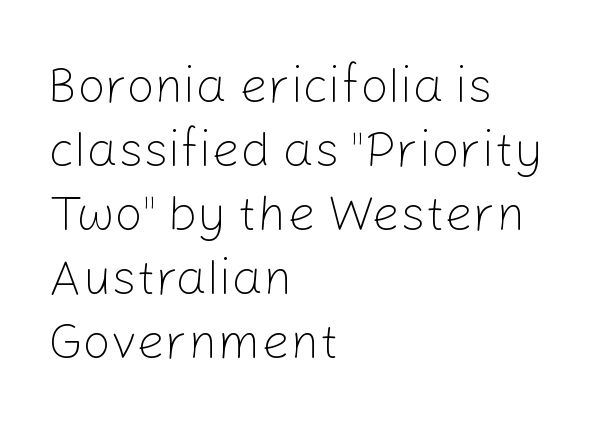
The image shows 50 px light sans-serif type, upright; set left-aligned, normal line spacing (1.28x), normal letter spacing, not underlined; low stroke contrast and a medium x-height.
